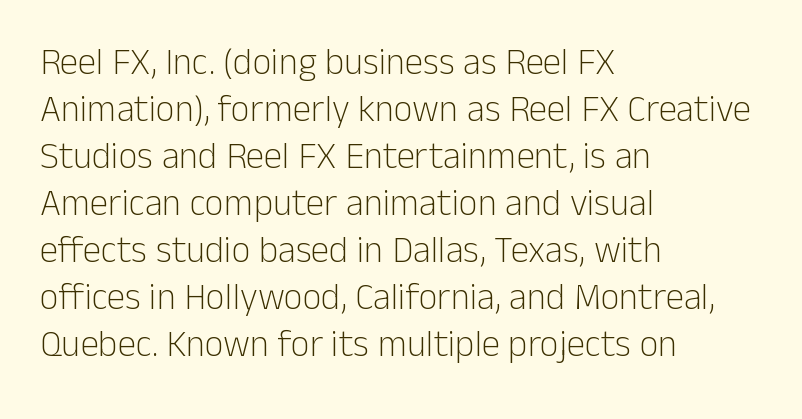
{"serif": "no", "italic": "no", "bold": "no", "weight": "light", "width": "normal", "stroke_contrast": "low", "x_height": "medium", "monospaced": "no", "underline": "no", "align": "left", "line_spacing": "normal", "line_spacing_ratio": 1.27, "letter_spacing": "normal", "letter_spacing_em": 0.0, "glyph_px": 37}
